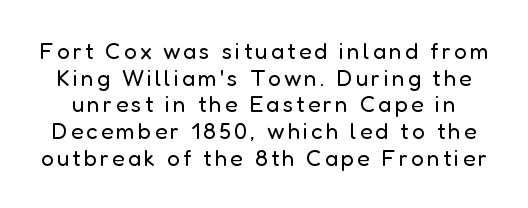
{"italic": "no", "bold": "no", "underline": "no", "line_spacing_ratio": 1.16, "glyph_px": 23}
